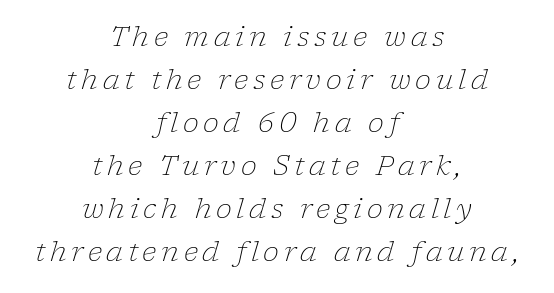
Short and long lines alike share a common midpoint. The face used here has a pronounced slope to its letters. Unmarked baselines from the first word to the last. Successive baselines arrive at the customary interval. The passage shown is not bold in any degree.
